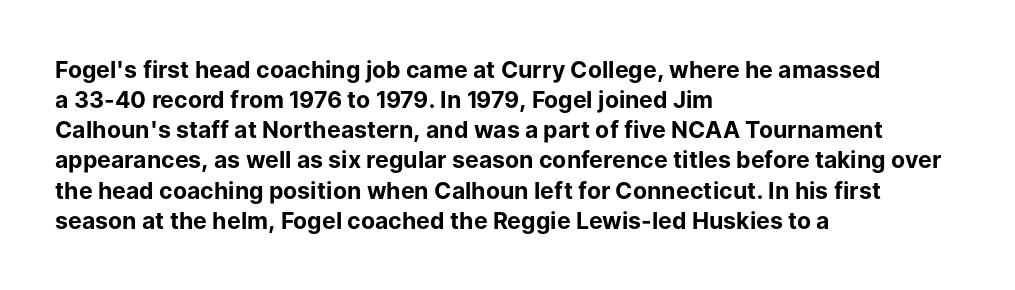
Does extra space separate the letters? No, they use regular spacing. The passage is arranged the way most books set body copy — flush left. Successive baselines arrive at the customary interval. Posture: upright roman. Is the type bold? Yes — the strokes are clearly thick and heavy.
